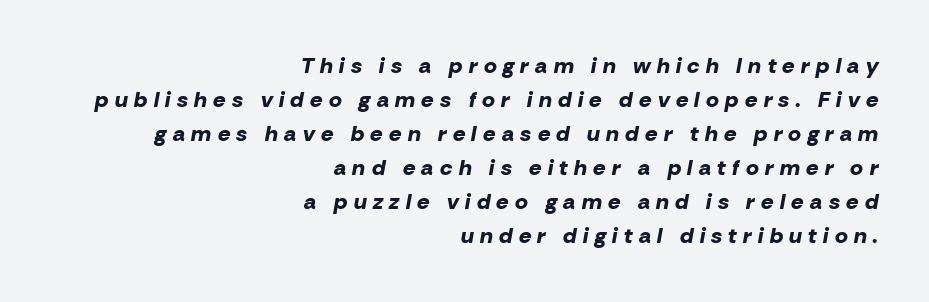
{"italic": "yes", "lean": "right", "slant_degrees": 10, "bold": "yes", "underline": "no", "align": "right", "line_spacing": "normal", "line_spacing_ratio": 1.55, "letter_spacing": "wide", "letter_spacing_em": 0.29, "glyph_px": 22}
